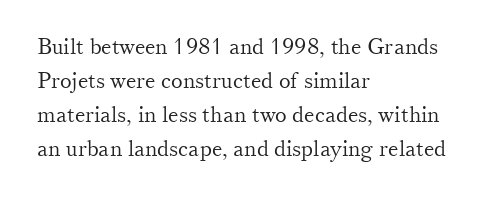
The image shows 22 px text type, upright; set left-aligned, normal line spacing (1.54x), normal letter spacing, not underlined.
